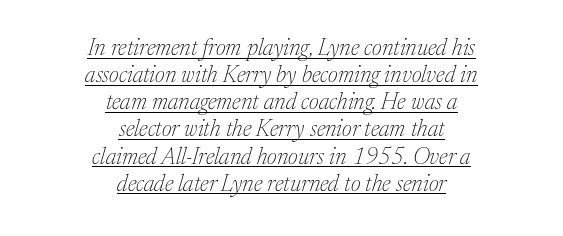
Q: Is the text bold? A: No.
Q: Is the text italic (slanted)? A: Yes, it leans right by about 17 degrees.
Q: Is the text underlined? A: Yes.
Q: How is the paragraph aligned? A: Centered.
Q: Is the spacing between letters normal or unusually wide? A: Normal.
